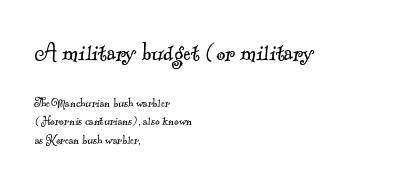
{"serif": "yes", "bold": "no", "weight": "light", "width": "normal", "x_height": "small", "monospaced": "no", "underline": "no", "align": "left", "line_spacing": "normal", "line_spacing_ratio": 1.31, "letter_spacing": "normal", "letter_spacing_em": 0.0, "larger_block": "first", "size_ratio": 2.0, "glyph_px": 28}
